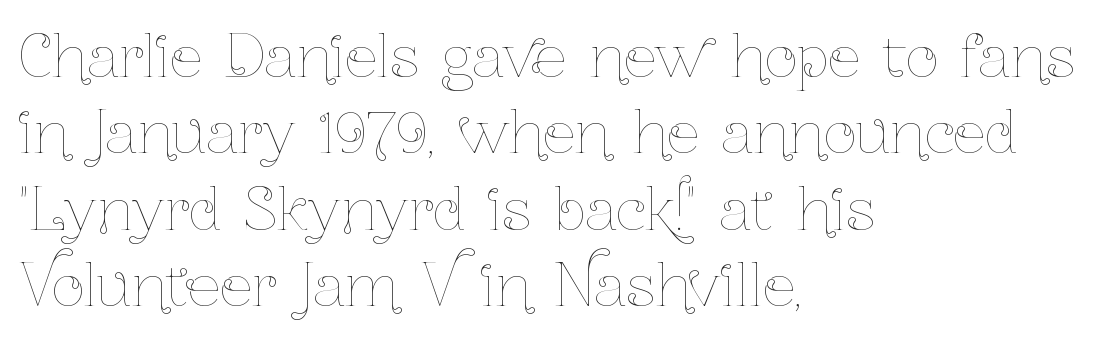
Which margin do the lines hug? The left one — the right edge is uneven. In terms of posture, this sample is upright. Observe the ordinary spacing: letters are neighbours, not strangers. Counters stay open thanks to moderate or lighter strokes. Varying glyph widths throughout — classic text-font behaviour. This block has exactly the height ordinary leading produces.
